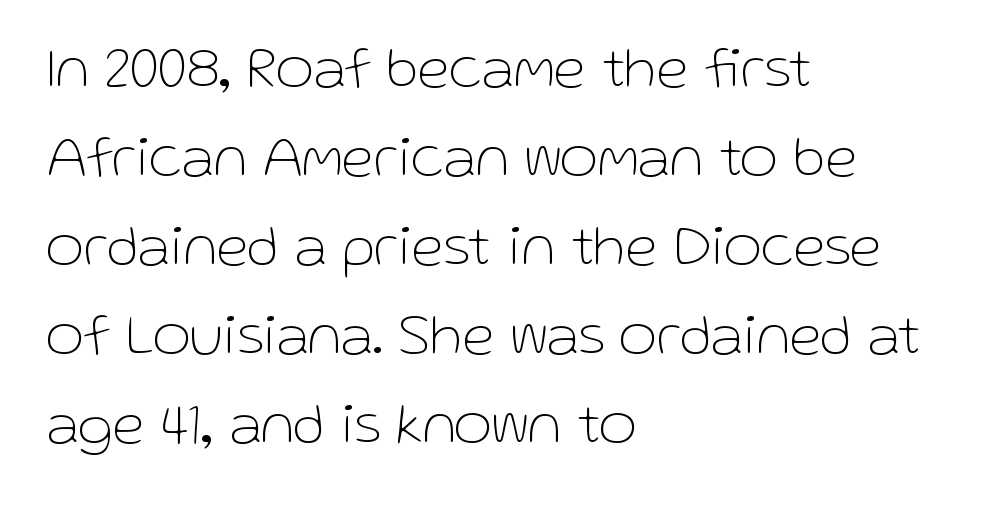
The image shows 59 px thin sans-serif type, upright; set left-aligned, normal line spacing (1.51x), normal letter spacing, not underlined; low stroke contrast and a medium x-height.
